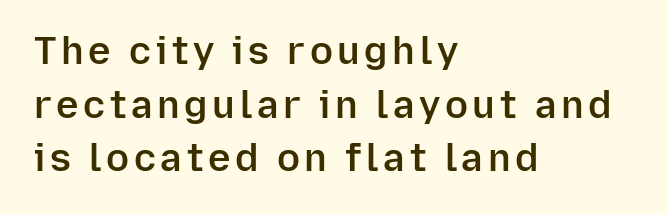
The image shows 38 px semibold sans-serif type, upright; set left-aligned, normal line spacing (1.41x), not underlined; low stroke contrast and a medium x-height.
